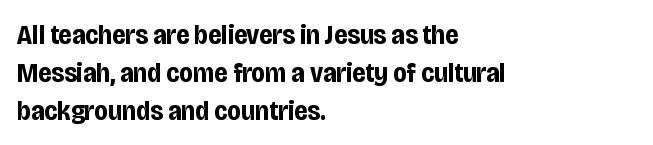
Q: Is the text bold? A: Yes.
Q: Is the text italic (slanted)? A: No, it is upright.
Q: Is the typeface a serif or a sans-serif typeface? A: Sans-serif.
Q: Is the text underlined? A: No.
Q: How is the paragraph aligned? A: Left-aligned.
Q: Is the spacing between letters normal or unusually wide? A: Normal.
Q: Is the spacing between lines tight, normal or loose? A: Normal.
Q: Width (condensed, normal, or wide)? A: Condensed.
Q: Stroke contrast? A: Low.
Q: x-height? A: Large.
Q: Monospaced? A: No.
